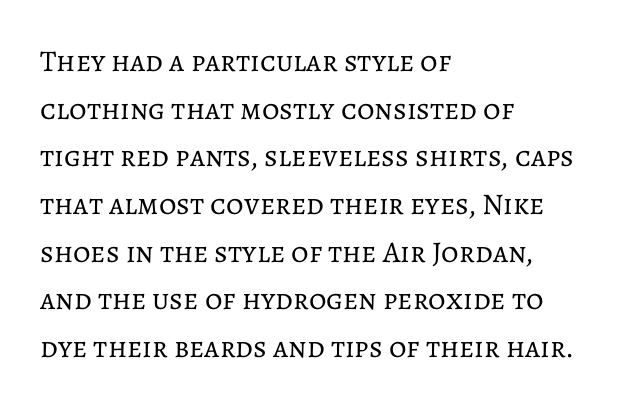
Descender tails drop into unmarked territory. Unlike italic type, these characters show no tilt at all. How are the letters spaced? Ordinarily, with no added tracking. Where is the straight margin? On the left. The cut favours lightness, reaching ordinary text weight at its darkest.
